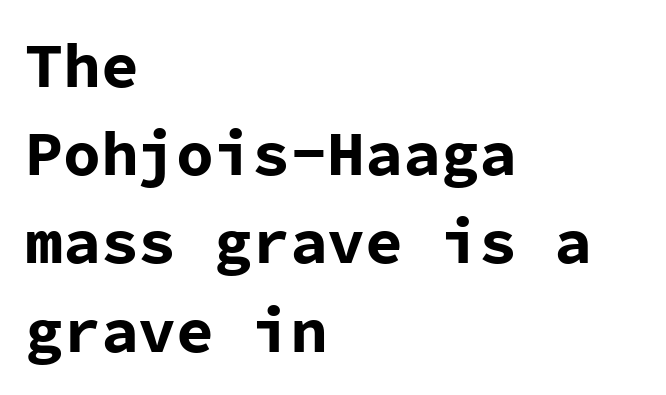
The image shows 63 px bold sans-serif type, upright, monospaced; set left-aligned, normal line spacing (1.4x), normal letter spacing, not underlined; low stroke contrast and a medium x-height.
